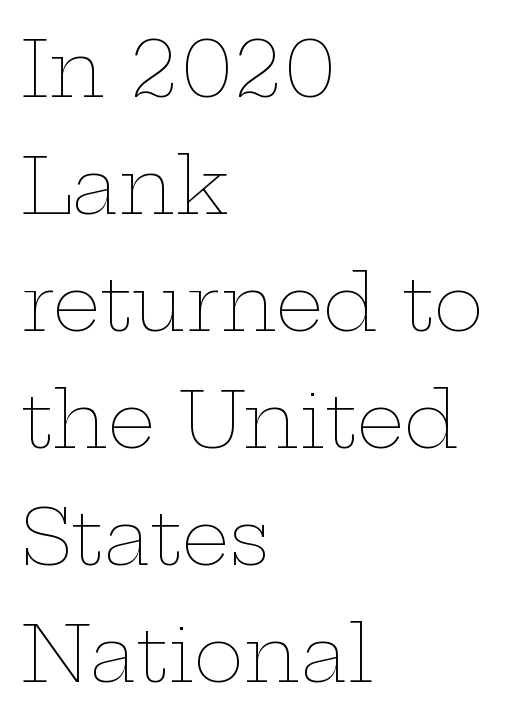
The image shows 76 px thin, wide type, upright; set left-aligned, normal line spacing (1.54x), normal letter spacing, not underlined; low stroke contrast and a medium x-height.
